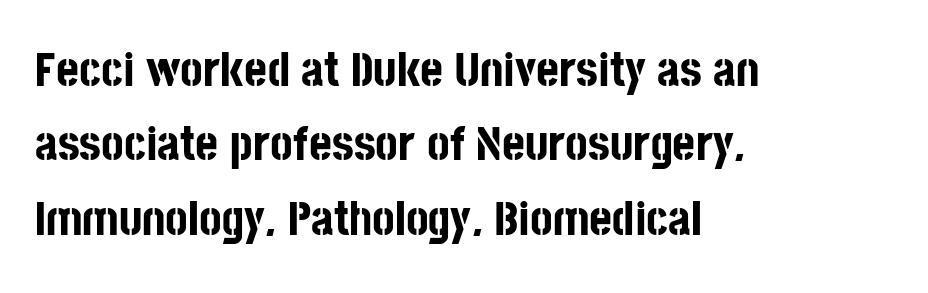
The image shows 49 px bold, condensed sans-serif type, upright; set left-aligned, normal line spacing (1.52x), normal letter spacing, not underlined; low stroke contrast and a large x-height.
